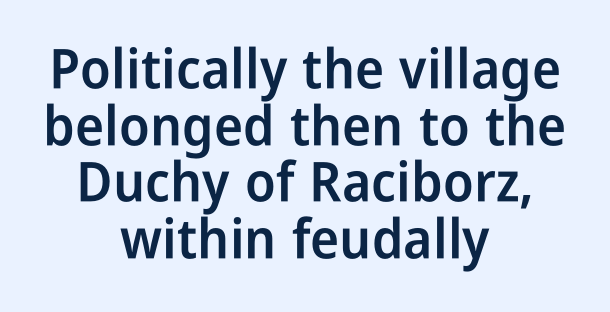
Here the designer chose a conventional face with non-uniform glyph widths. Words float on clear page, feet unadorned. Whoever set this chose condensed vertical rhythm over breathing room. Does extra space separate the letters? No, they use regular spacing. The letters carry no serifs — their stems end cleanly without finishing strokes. Where is the straight margin? There isn't one; the lines are centered.
